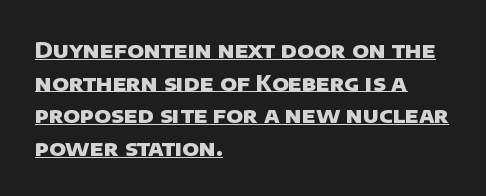
{"bold": "yes", "underline": "yes", "align": "left", "line_spacing": "normal", "line_spacing_ratio": 1.48, "letter_spacing": "normal", "letter_spacing_em": 0.0, "glyph_px": 22}
